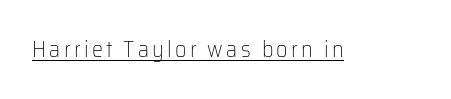
{"italic": "no", "bold": "no", "underline": "yes", "glyph_px": 22}
